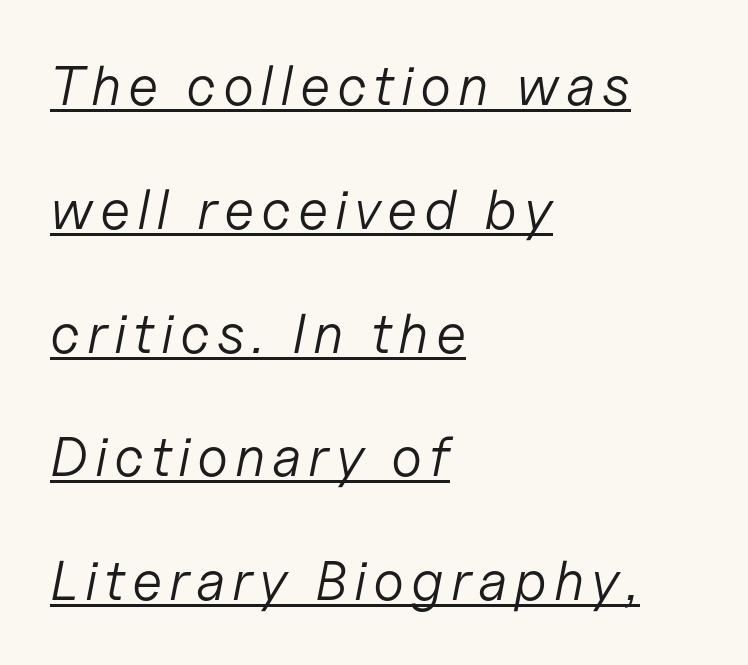
The image shows 56 px light type, italic (leaning right); set left-aligned, loose line spacing (2.21x), underlined; low stroke contrast and a medium x-height.
